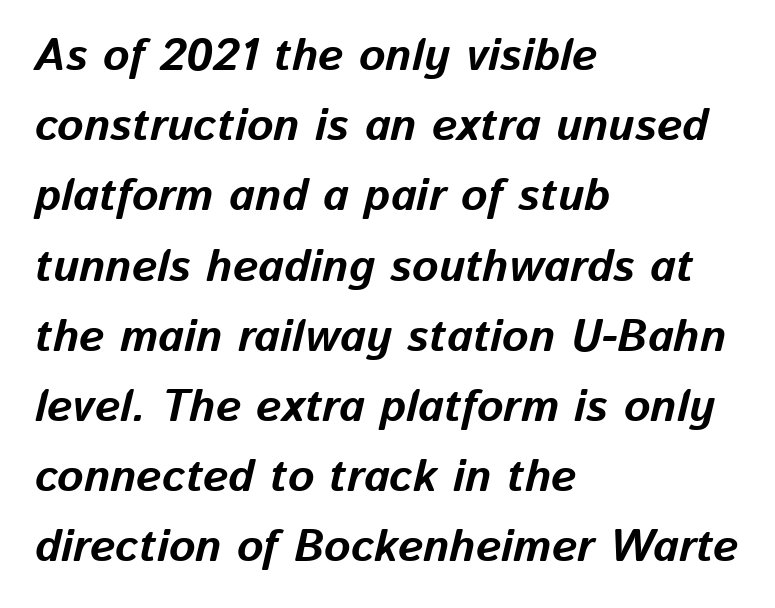
Q: Is the text bold? A: Yes.
Q: Is the text italic (slanted)? A: Yes, it leans right by about 13 degrees.
Q: Is the text underlined? A: No.
Q: How is the paragraph aligned? A: Left-aligned.
Q: Is the spacing between letters normal or unusually wide? A: Normal.
Q: Is the spacing between lines tight, normal or loose? A: Normal.
Q: Width (condensed, normal, or wide)? A: Normal.
Q: Stroke contrast? A: Low.
Q: x-height? A: Medium.
Q: Monospaced? A: No.
